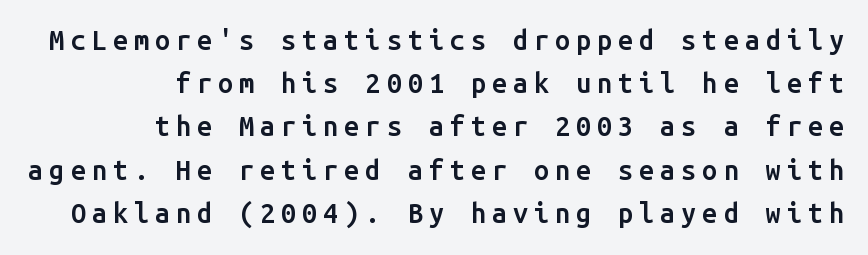
The image shows 27 px text type, upright; set right-aligned, normal line spacing (1.6x), unusually wide letter spacing (+0.22 em), not underlined.
